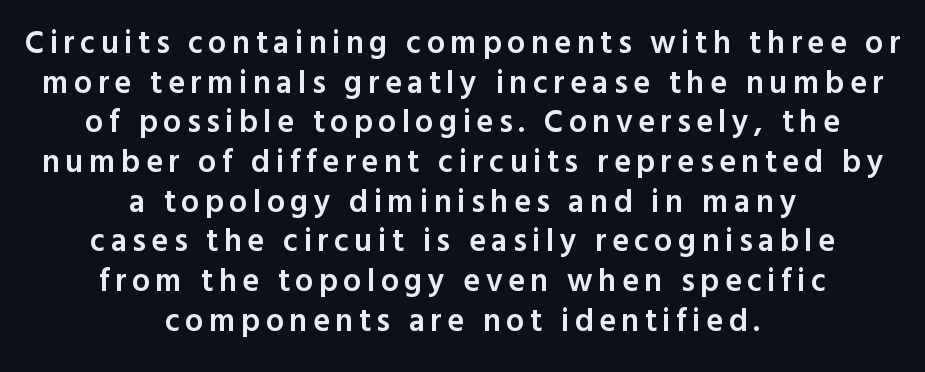
Q: Is the text bold? A: Semi-bold.
Q: Is the text italic (slanted)? A: No, it is upright.
Q: Is the typeface a serif or a sans-serif typeface? A: Sans-serif.
Q: Is the text underlined? A: No.
Q: How is the paragraph aligned? A: Centered.
Q: Width (condensed, normal, or wide)? A: Normal.
Q: x-height? A: Medium.
Q: Monospaced? A: No.
